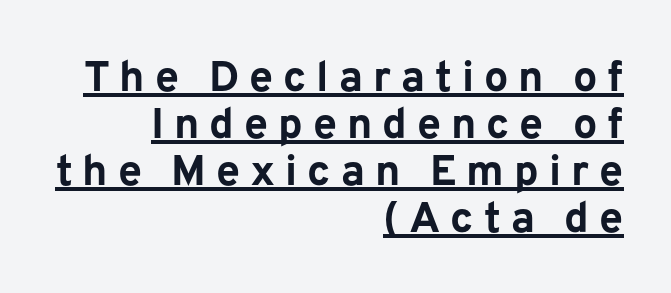
{"serif": "no", "italic": "no", "bold": "yes", "weight": "bold", "width": "normal", "stroke_contrast": "low", "x_height": "medium", "monospaced": "no", "underline": "yes", "align": "right", "line_spacing": "tight", "line_spacing_ratio": 1.09, "letter_spacing": "wide", "letter_spacing_em": 0.23, "glyph_px": 43}
